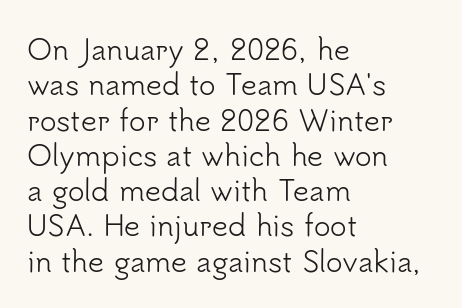
{"serif": "no", "italic": "no", "bold": "no", "weight": "light", "width": "normal", "stroke_contrast": "low", "x_height": "small", "monospaced": "no", "underline": "no", "align": "left", "line_spacing": "normal", "line_spacing_ratio": 1.26, "letter_spacing": "normal", "letter_spacing_em": 0.0, "glyph_px": 28}
